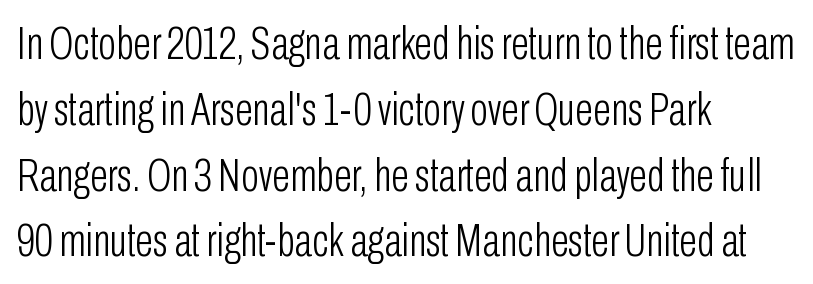
{"serif": "no", "italic": "no", "bold": "no", "weight": "light", "width": "condensed", "stroke_contrast": "low", "x_height": "medium", "monospaced": "no", "underline": "no", "align": "left", "line_spacing": "normal", "line_spacing_ratio": 1.4, "letter_spacing": "normal", "letter_spacing_em": 0.0, "glyph_px": 47}
